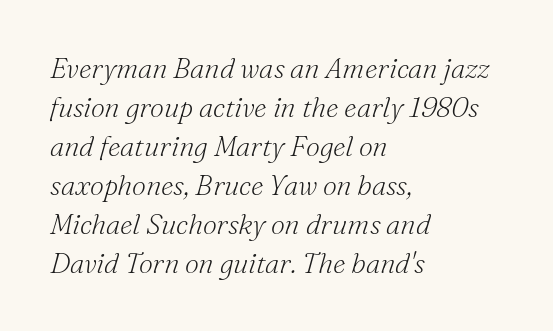
These lines are rendered in a variable-pitch font. Classification — serif. In terms of letterspacing, this is plain default setting. Stem width sits at or under what a default text font uses. The font's italic variant was chosen for this text.
